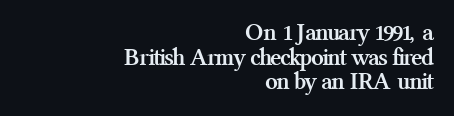
The image shows 25 px bold type, upright; set right-aligned, tight line spacing (0.99x), normal letter spacing, not underlined.
